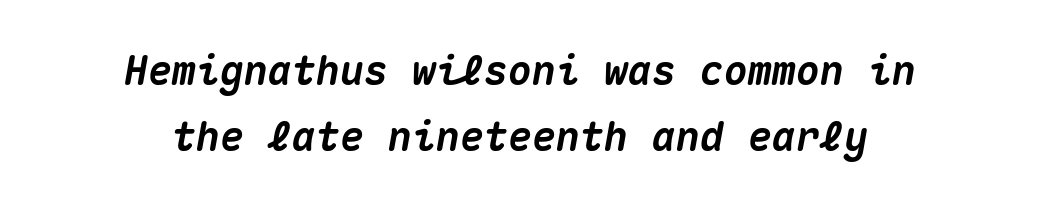
Q: Is the text bold? A: Yes.
Q: Is the text italic (slanted)? A: Yes, it leans right by about 10 degrees.
Q: Is the text underlined? A: No.
Q: How is the paragraph aligned? A: Centered.
Q: Is the spacing between letters normal or unusually wide? A: Normal.
Q: Is the spacing between lines tight, normal or loose? A: Normal.
Q: Width (condensed, normal, or wide)? A: Normal.
Q: Stroke contrast? A: Medium.
Q: x-height? A: Medium.
Q: Monospaced? A: Yes.
